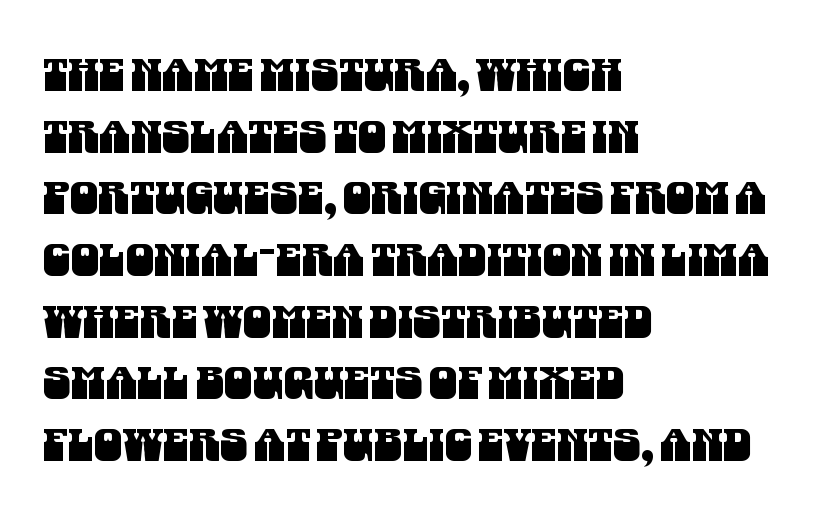
I'd call this a sans setting — the letters go barefoot. Casual observation: everything's shoved over to the left. Regarding leading, the lines here are spaced in the standard way. Type without underlining. The letters advance in unequal steps, a hallmark of proportional type. You could call the tracking neutral — neither tight nor loose.
